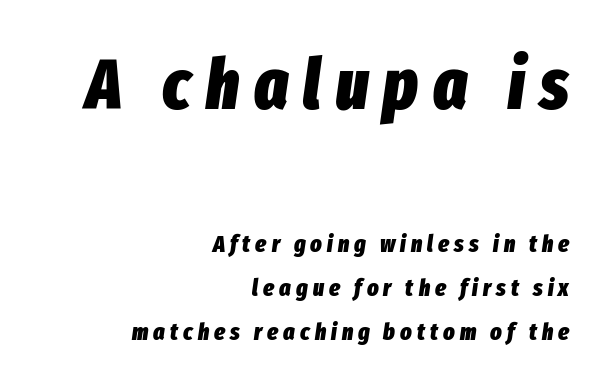
The image shows 71 px heavy, condensed type, italic (leaning right); set right-aligned, line spacing 1.83x, unusually wide letter spacing (+0.21 em), not underlined; the first (top) block is 2.96x larger; low stroke contrast and a medium x-height.
